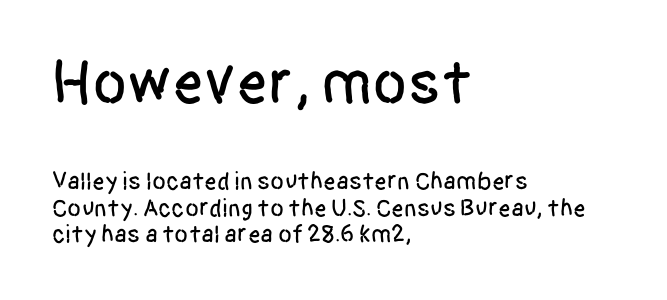
The image shows 63 px condensed sans-serif type, upright; set left-aligned, tight line spacing (1.06x), normal letter spacing, not underlined; the first (top) block is 2.52x larger; low stroke contrast and a large x-height.
